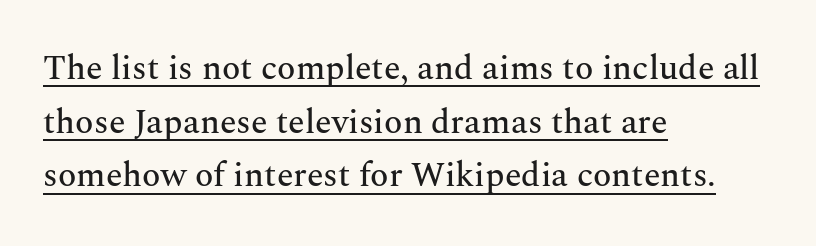
{"serif": "yes", "italic": "no", "width": "normal", "stroke_contrast": "medium", "x_height": "medium", "monospaced": "no", "underline": "yes", "align": "left", "line_spacing": "normal", "line_spacing_ratio": 1.58, "letter_spacing": "normal", "letter_spacing_em": 0.0, "glyph_px": 34}
